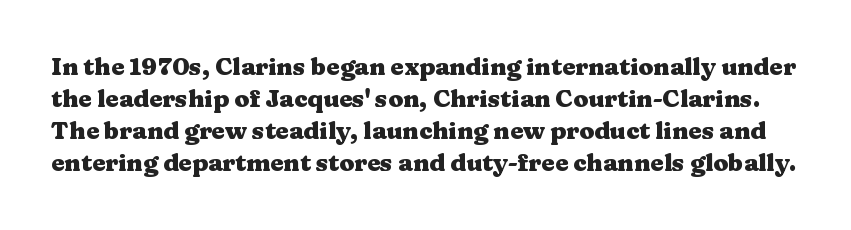
The characters look thick and weighty, a clear bold. Designer's note — italics off, roman on. Tracking here is standard; glyphs follow each other at the usual distance. Rule under the text: the space is simply empty.
